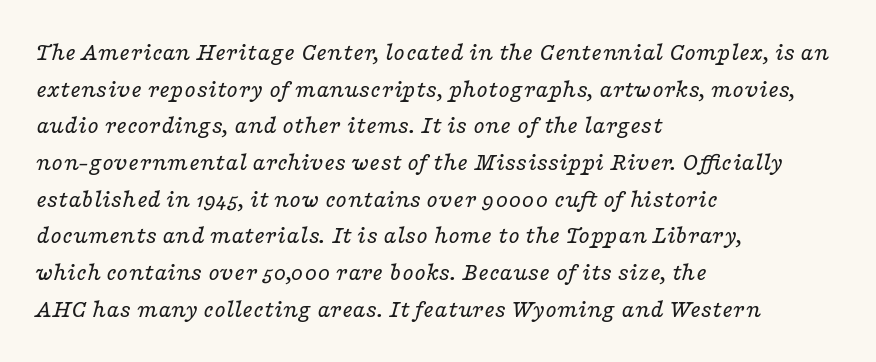
Q: Is the text bold? A: No.
Q: Is the text italic (slanted)? A: Yes, it leans right by about 16 degrees.
Q: Is the text underlined? A: No.
Q: How is the paragraph aligned? A: Left-aligned.
Q: Is the spacing between letters normal or unusually wide? A: Normal.
Q: Is the spacing between lines tight, normal or loose? A: Normal.
